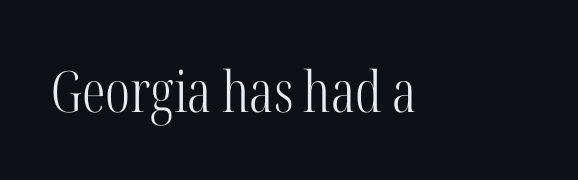
The image shows 57 px light, condensed serif type, upright; set normal letter spacing, not underlined; high stroke contrast and a medium x-height.
